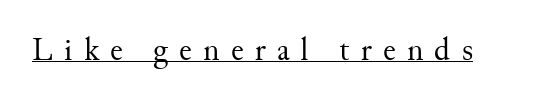
This is the regular roman posture of the typeface. What kind of face is this? One with serifs. Students, note that the glyphs here are deliberately spaced far apart. Is this a heavy cut? Hardly; it is regular or lighter. The rendering uses the underline text-decoration.
